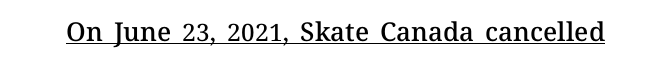
Q: Is the text bold? A: Semi-bold.
Q: Is the text italic (slanted)? A: No, it is upright.
Q: Is the text underlined? A: Yes.
Q: Is the spacing between letters normal or unusually wide? A: Normal.
